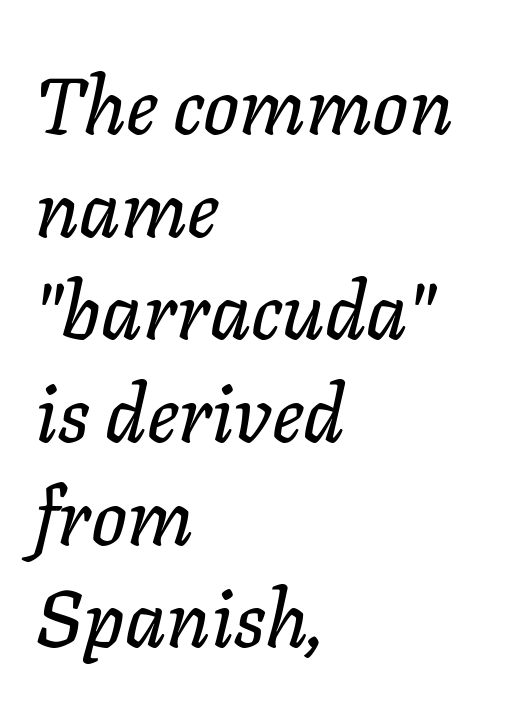
What stands out about the letter spacing? Nothing — it is the standard amount. Regarding leading, the lines here are spaced in the standard way. Anything drawn beneath the words? Only blank space. These lines are rendered in a variable-pitch font. The paragraph shown leans on its left margin.
